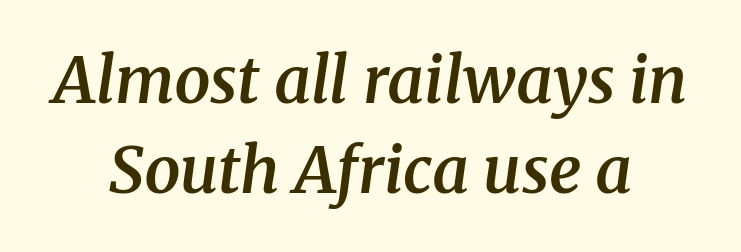
{"serif": "yes", "italic": "yes", "lean": "right", "slant_degrees": 8, "bold": "semi", "weight": "semibold", "width": "normal", "stroke_contrast": "medium", "x_height": "medium", "monospaced": "no", "underline": "no", "align": "center", "line_spacing": "normal", "line_spacing_ratio": 1.41, "letter_spacing": "normal", "letter_spacing_em": 0.0, "glyph_px": 64}
